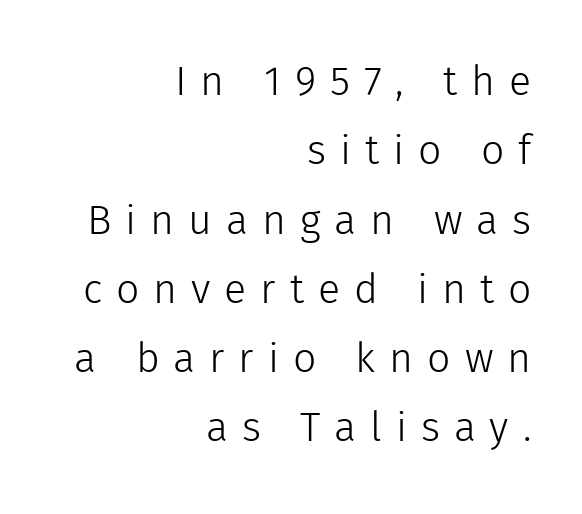
The rendering uses a moderate line-height, typical for paragraphs. The designer went with a sans here, leaving each stem footless. These lines are rendered in a variable-pitch font. Layout note: lines flush right.
